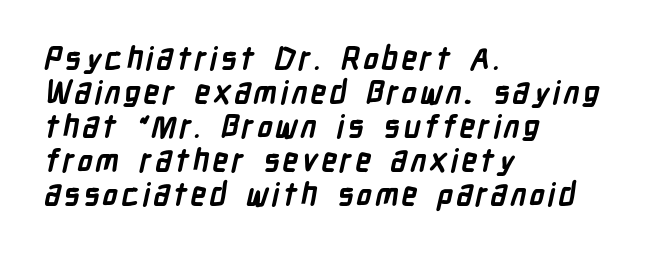
Q: Is the text bold? A: Yes.
Q: Is the typeface a serif or a sans-serif typeface? A: Sans-serif.
Q: Is the text underlined? A: No.
Q: How is the paragraph aligned? A: Left-aligned.
Q: Is the spacing between lines tight, normal or loose? A: Tight.
Q: Width (condensed, normal, or wide)? A: Condensed.
Q: Stroke contrast? A: Low.
Q: x-height? A: Medium.
Q: Monospaced? A: No.
